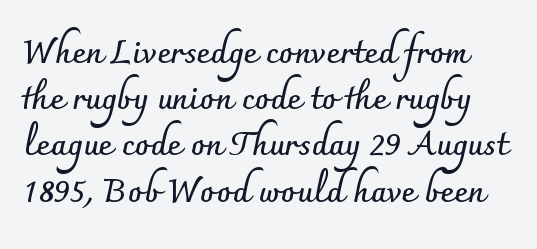
These words are printed bold, with thick strokes throughout. The face used here is proportionally spaced, like ordinary book or web type. Look at the bottom of the vertical strokes: they stop flat, with no serifs. Is there much room between lines? A standard amount, neither cramped nor airy. Each row of text sits above clean, open space.
